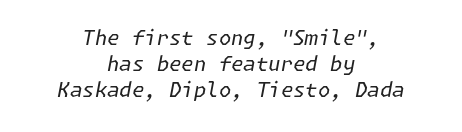
{"italic": "yes", "lean": "right", "slant_degrees": 11, "bold": "no", "underline": "no", "align": "center", "line_spacing": "normal", "line_spacing_ratio": 1.31, "letter_spacing": "normal", "letter_spacing_em": 0.0, "glyph_px": 20}
